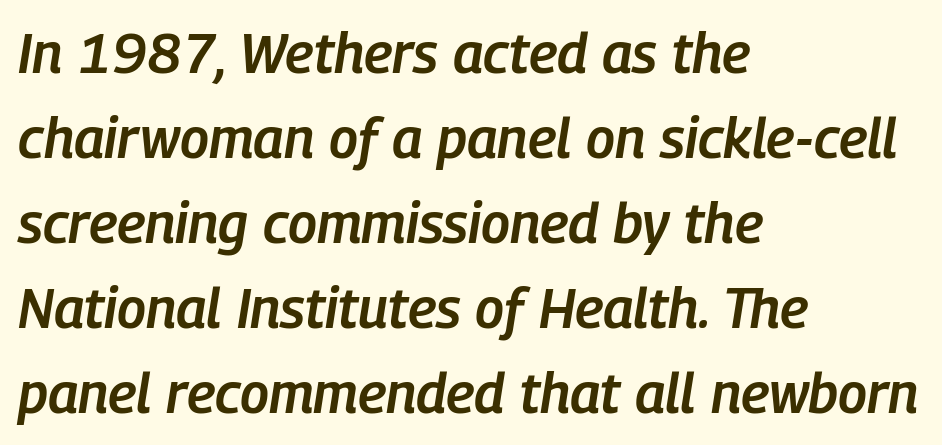
{"italic": "yes", "lean": "right", "slant_degrees": 9, "bold": "semi", "weight": "semibold", "width": "condensed", "stroke_contrast": "low", "x_height": "medium", "monospaced": "no", "underline": "no", "align": "left", "line_spacing": "normal", "line_spacing_ratio": 1.52, "letter_spacing": "normal", "letter_spacing_em": 0.0, "glyph_px": 56}
